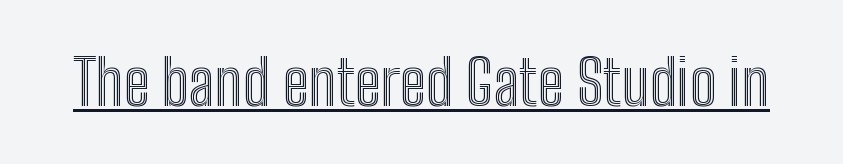
Q: Is the text italic (slanted)? A: No, it is upright.
Q: Is the text underlined? A: Yes.
Q: Is the spacing between letters normal or unusually wide? A: Normal.
Q: Width (condensed, normal, or wide)? A: Condensed.
Q: x-height? A: Medium.
Q: Monospaced? A: No.
